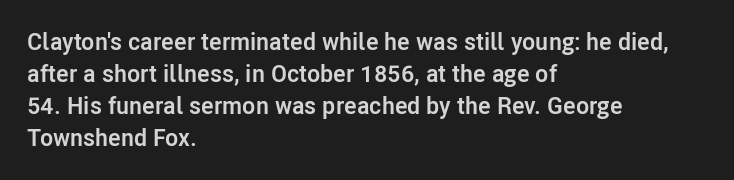
Q: Is the text bold? A: Yes.
Q: Is the text italic (slanted)? A: No, it is upright.
Q: Is the text underlined? A: No.
Q: How is the paragraph aligned? A: Left-aligned.
Q: Is the spacing between letters normal or unusually wide? A: Normal.
Q: Is the spacing between lines tight, normal or loose? A: Normal.
